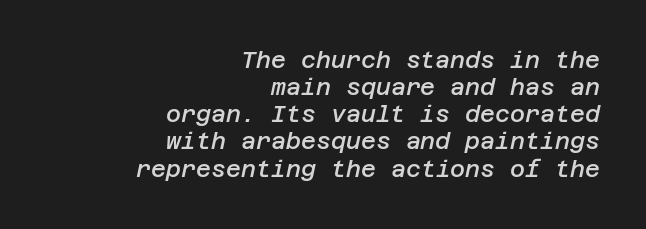
{"italic": "yes", "lean": "right", "slant_degrees": 12, "bold": "semi", "underline": "no", "align": "right", "line_spacing_ratio": 1.18, "letter_spacing": "normal", "letter_spacing_em": 0.0, "glyph_px": 23}
